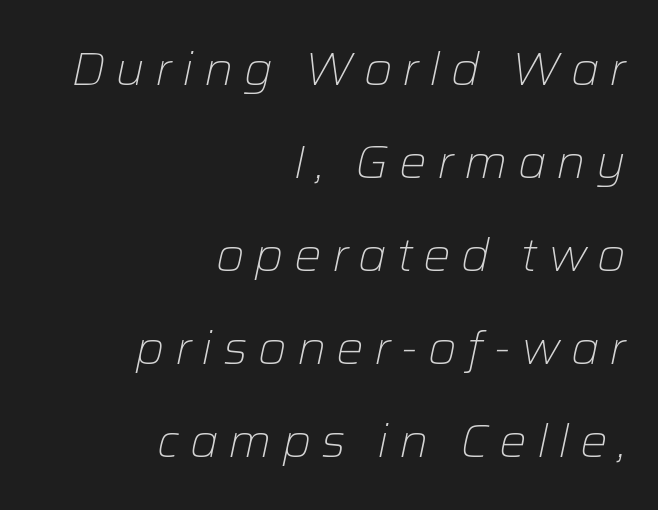
{"italic": "yes", "lean": "right", "slant_degrees": 12, "bold": "no", "weight": "light", "width": "normal", "stroke_contrast": "low", "x_height": "medium", "monospaced": "no", "underline": "no", "align": "right", "line_spacing": "loose", "line_spacing_ratio": 2.02, "letter_spacing": "wide", "letter_spacing_em": 0.22, "glyph_px": 46}
